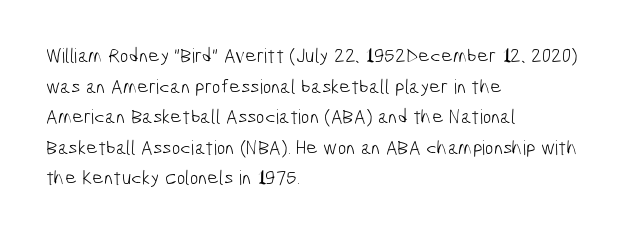
The image shows 20 px text type; set left-aligned, normal line spacing (1.53x), normal letter spacing, not underlined.
